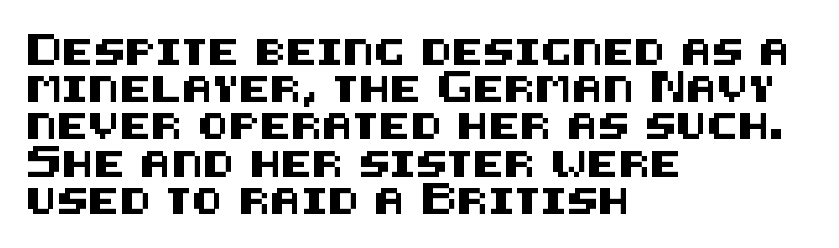
Q: Is the text italic (slanted)? A: No, it is upright.
Q: Is the text underlined? A: No.
Q: How is the paragraph aligned? A: Left-aligned.
Q: Is the spacing between letters normal or unusually wide? A: Normal.
Q: Is the spacing between lines tight, normal or loose? A: Normal.
